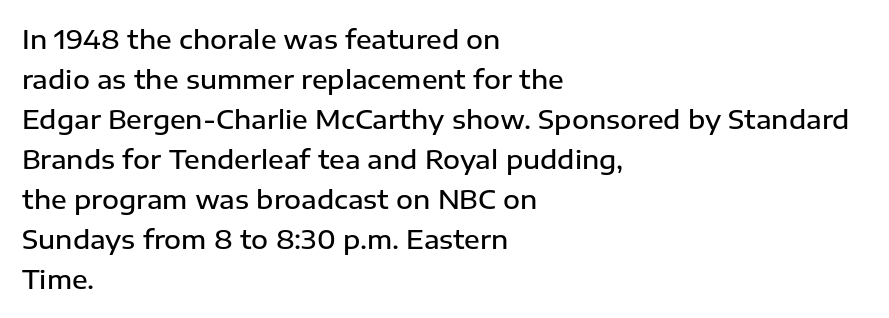
{"italic": "no", "bold": "semi", "underline": "no", "align": "left", "line_spacing": "normal", "line_spacing_ratio": 1.54, "letter_spacing": "normal", "letter_spacing_em": 0.0, "glyph_px": 26}
